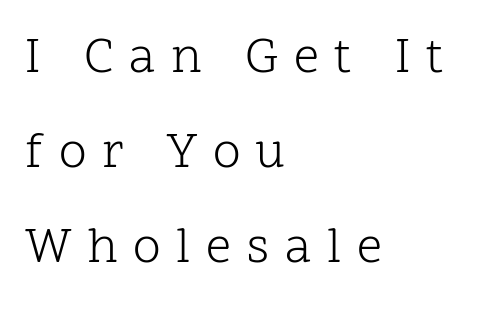
The image shows 50 px light serif type, upright; set left-aligned, loose line spacing (1.9x), unusually wide letter spacing (+0.31 em), not underlined; low stroke contrast and a medium x-height.
